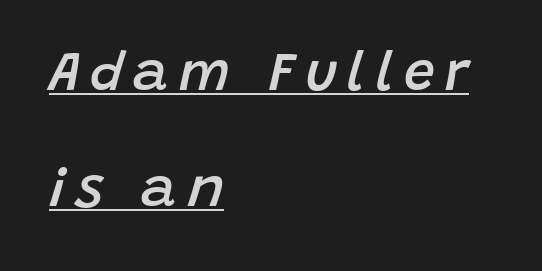
The image shows 55 px semibold type, italic (leaning right); set left-aligned, loose line spacing (2.11x), underlined; low stroke contrast and a large x-height.
